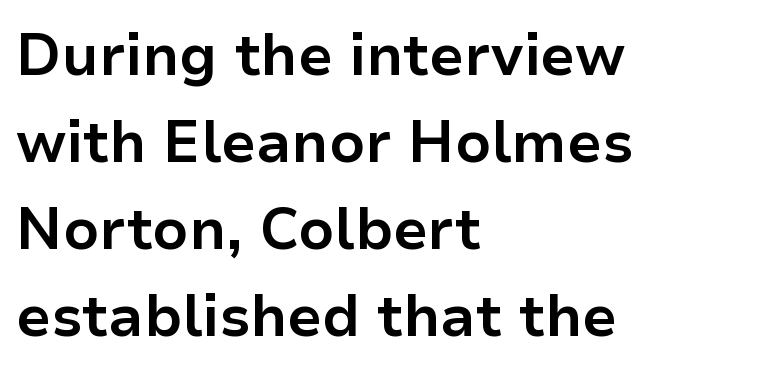
Nothing sits at the stroke ends, so this counts as sans-serif. Leftover space on each line is placed entirely after the last word. In terms of leading, this rendering sits right in the middle. Short note: letters normally spaced. A typesetter would call this proportional, since set widths differ per character.
